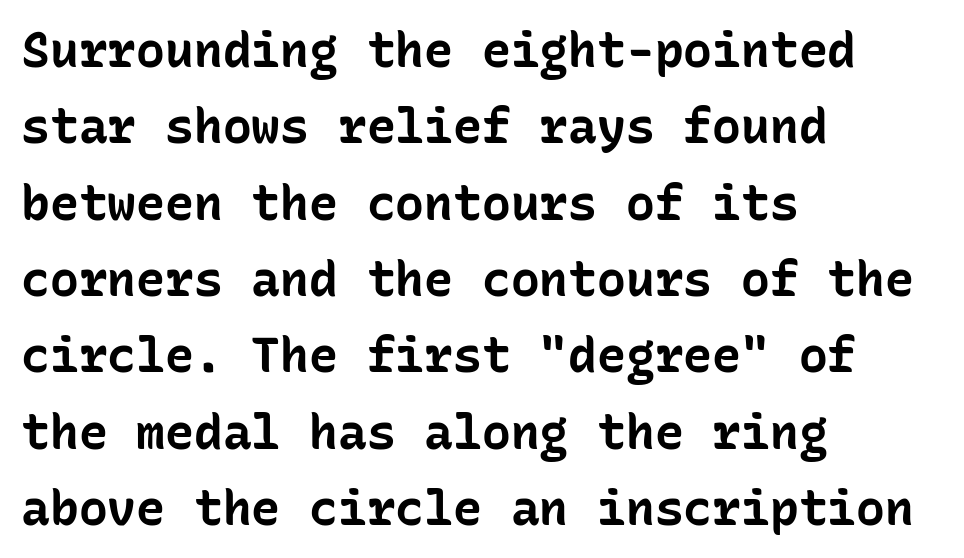
Q: Is the text bold? A: Yes.
Q: Is the text italic (slanted)? A: No, it is upright.
Q: Is the typeface a serif or a sans-serif typeface? A: Sans-serif.
Q: Is the text underlined? A: No.
Q: How is the paragraph aligned? A: Left-aligned.
Q: Is the spacing between letters normal or unusually wide? A: Normal.
Q: Is the spacing between lines tight, normal or loose? A: Normal.
Q: Width (condensed, normal, or wide)? A: Normal.
Q: Stroke contrast? A: Low.
Q: x-height? A: Medium.
Q: Monospaced? A: Yes.
